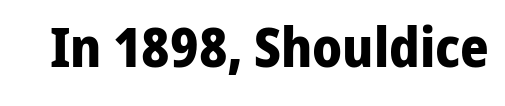
Unlike italic type, these characters show no tilt at all. Nothing unusual about the tracking: characters are spaced as the font intends. The type family on display is of the sans-serif kind. Looks like regular typesetting: each glyph gets only the width it needs.
